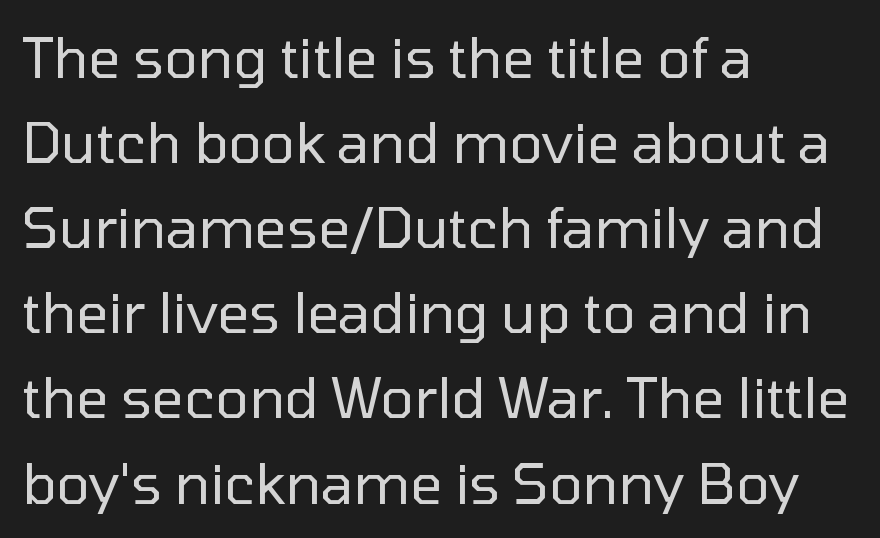
{"serif": "no", "italic": "no", "bold": "no", "weight": "regular", "width": "normal", "stroke_contrast": "low", "x_height": "medium", "monospaced": "no", "underline": "no", "align": "left", "line_spacing": "normal", "line_spacing_ratio": 1.52, "letter_spacing": "normal", "letter_spacing_em": 0.0, "glyph_px": 56}
